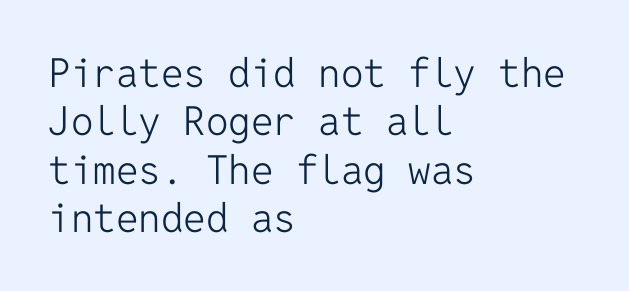
The image shows 40 px light sans-serif type, upright, monospaced; set left-aligned, line spacing 1.21x, normal letter spacing, not underlined; low stroke contrast and a medium x-height.
